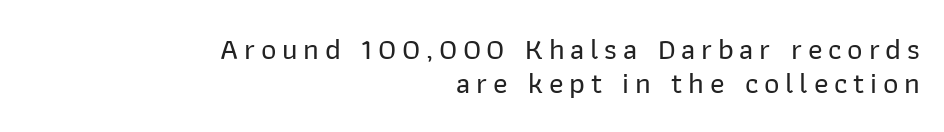
The image shows 30 px sans-serif type, upright; set right-aligned, tight line spacing (1.15x), not underlined; low stroke contrast and a medium x-height.
